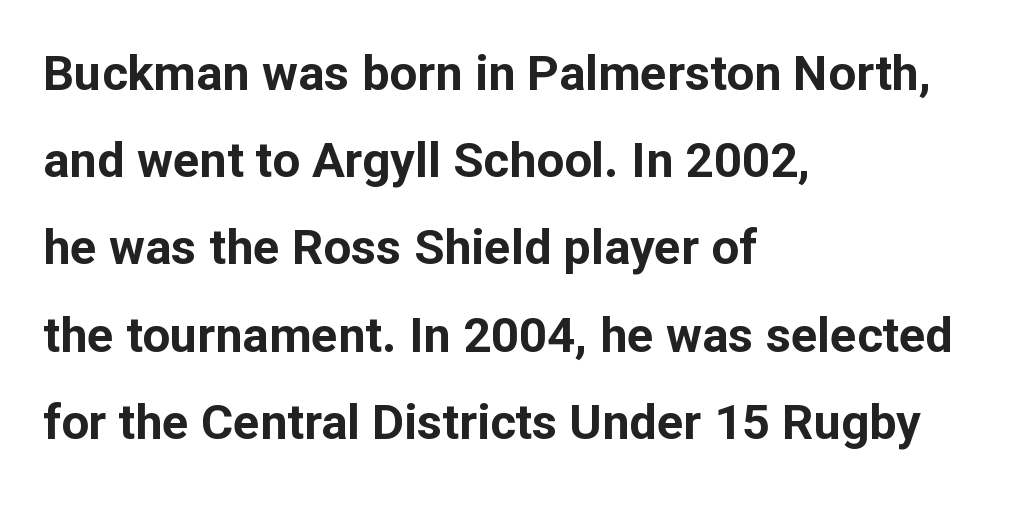
The image shows 49 px bold sans-serif type, upright; set left-aligned, line spacing 1.78x, normal letter spacing, not underlined; low stroke contrast and a medium x-height.
